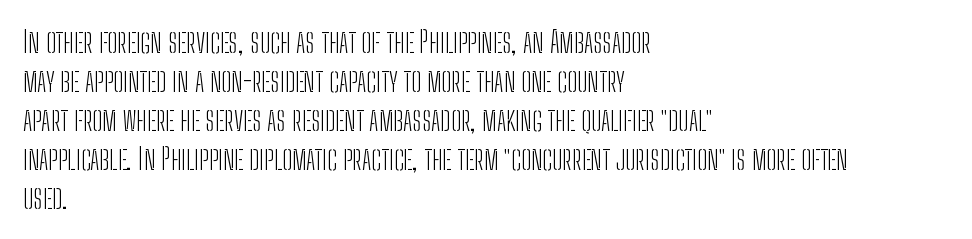
{"serif": "no", "italic": "no", "bold": "no", "weight": "light", "width": "condensed", "stroke_contrast": "low", "x_height": "medium", "monospaced": "no", "underline": "no", "align": "left", "line_spacing": "normal", "line_spacing_ratio": 1.3, "letter_spacing": "normal", "letter_spacing_em": 0.0, "glyph_px": 30}
